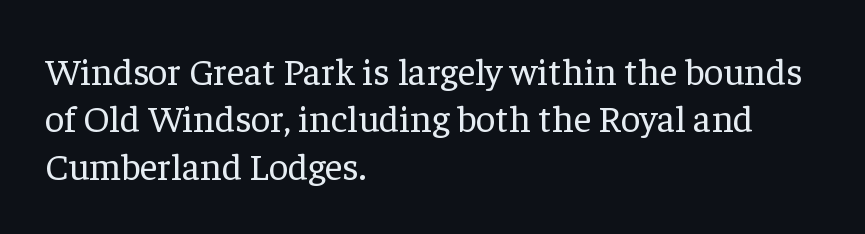
Is the block centered? No — it sits flush against the left margin. Each word holds together tightly as a unit, with standard inter-letter gaps. Italic? Not at all — the glyphs are vertical. This sample has the flowing, uneven cadence of proportional lettering.
